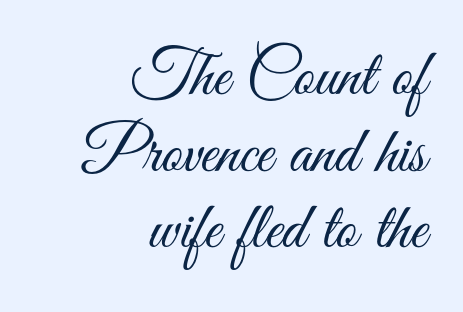
{"serif": "no", "bold": "no", "weight": "light", "width": "condensed", "stroke_contrast": "medium", "x_height": "small", "monospaced": "no", "underline": "no", "align": "right", "line_spacing_ratio": 1.16, "letter_spacing": "normal", "letter_spacing_em": 0.0, "glyph_px": 66}
